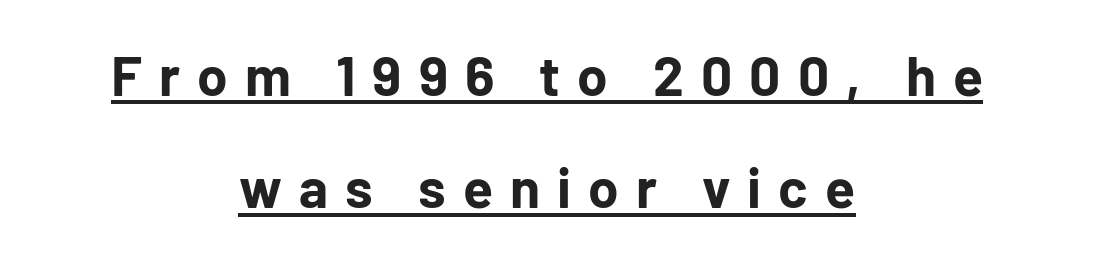
{"serif": "no", "italic": "no", "bold": "yes", "weight": "bold", "width": "normal", "stroke_contrast": "low", "x_height": "medium", "monospaced": "no", "underline": "yes", "align": "center", "line_spacing": "loose", "line_spacing_ratio": 2.04, "letter_spacing": "wide", "letter_spacing_em": 0.31, "glyph_px": 55}
